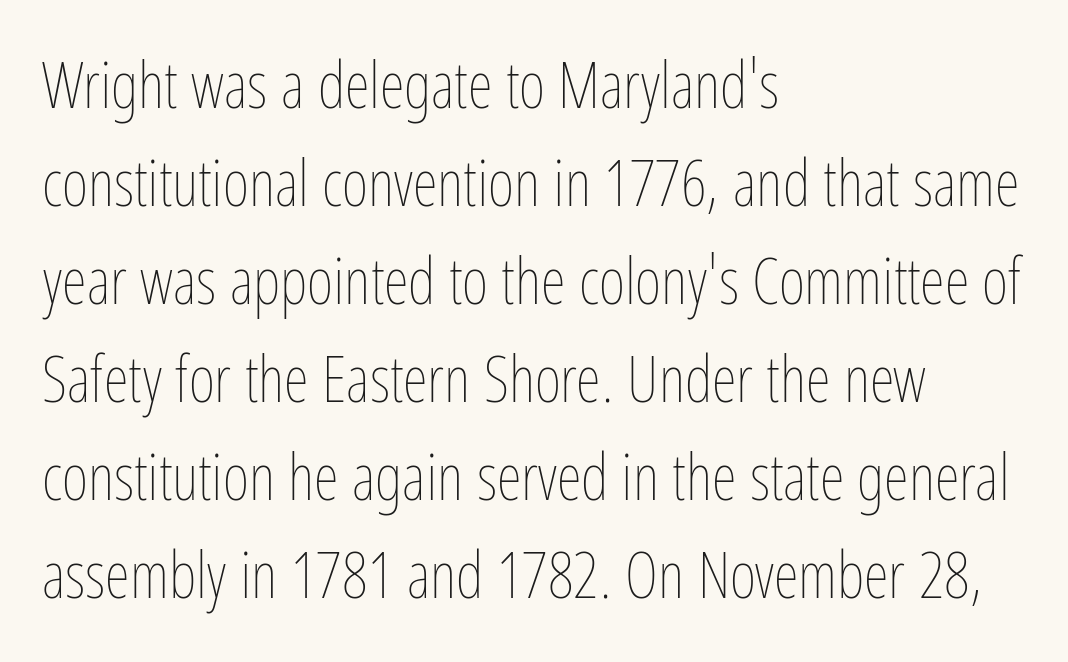
Vertically, the passage feels balanced, rows spaced as you'd expect. Vertical strokes here are truly vertical. Letter spacing: default. Does the copy run flush right? No — it runs flush left. Stems here are at most as thick as an everyday book face.
